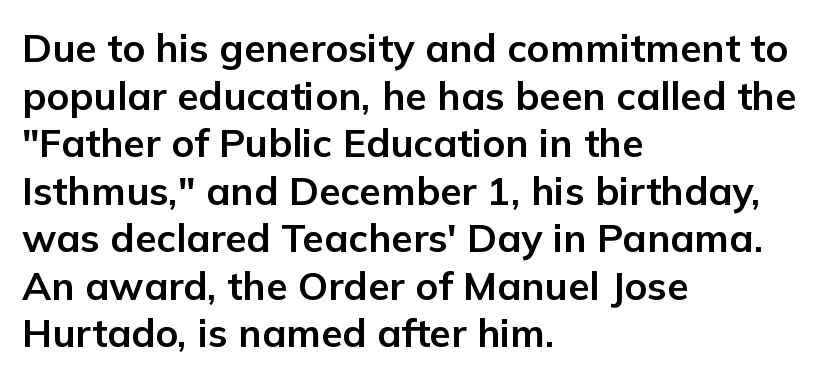
{"serif": "no", "italic": "no", "bold": "yes", "weight": "bold", "width": "normal", "stroke_contrast": "low", "x_height": "medium", "monospaced": "no", "underline": "no", "align": "left", "line_spacing_ratio": 1.22, "letter_spacing": "normal", "letter_spacing_em": 0.0, "glyph_px": 39}
